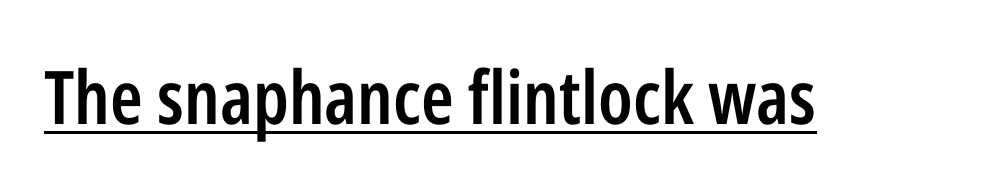
{"serif": "no", "italic": "no", "bold": "semi", "weight": "semibold", "width": "condensed", "stroke_contrast": "low", "x_height": "medium", "monospaced": "no", "underline": "yes", "letter_spacing": "normal", "letter_spacing_em": 0.0, "glyph_px": 74}
